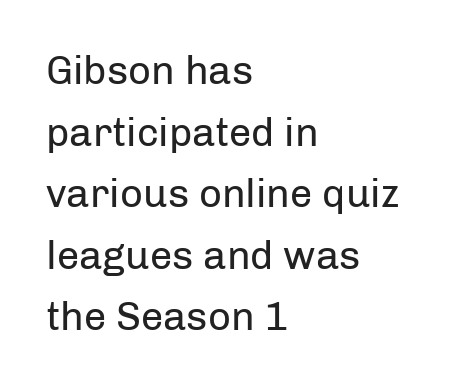
Proportional: the letters do not fall into vertical columns. A student would call this left alignment; a typographer would say flush left, rag right. Stroke terminals: plain, sans-serif. Spacing between characters is what you'd get straight out of the box. These lines sit exactly where default settings would place them. A roman cut, with each character standing at attention.
